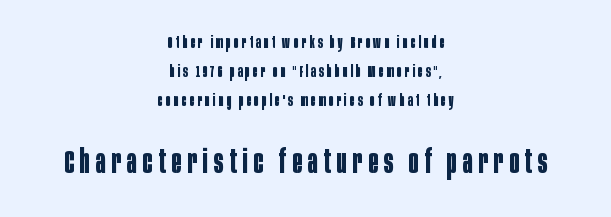
{"serif": "no", "italic": "no", "bold": "yes", "weight": "bold", "width": "condensed", "stroke_contrast": "low", "x_height": "large", "monospaced": "no", "underline": "no", "align": "center", "line_spacing_ratio": 1.81, "larger_block": "second", "size_ratio": 2.0, "glyph_px": 32}
